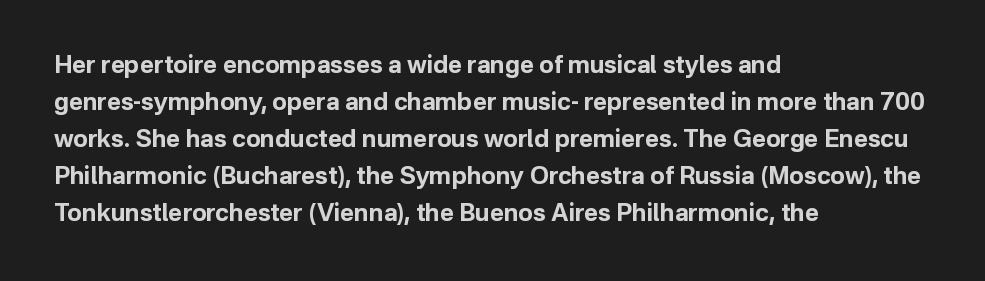
These lines sit exactly where default settings would place them. Descenders are the only things crossing below the line. As a designer I'd log this as weight 700, bold. Where is the straight margin? On the left. The axis of the letterforms is exactly vertical. No extra tracking has been applied to these lines.
